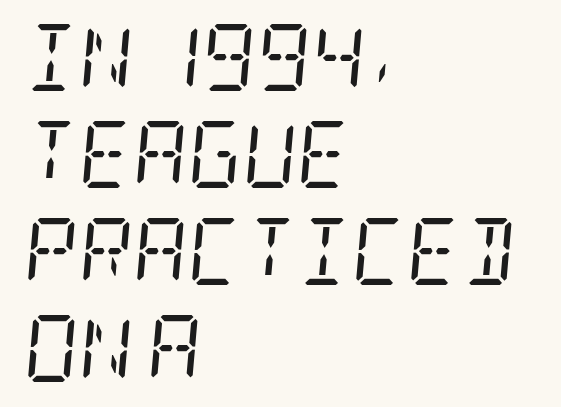
The image shows 67 px regular-weight, condensed serif type, italic (leaning right); set left-aligned, normal line spacing (1.45x), normal letter spacing, not underlined; low stroke contrast and a large x-height.
